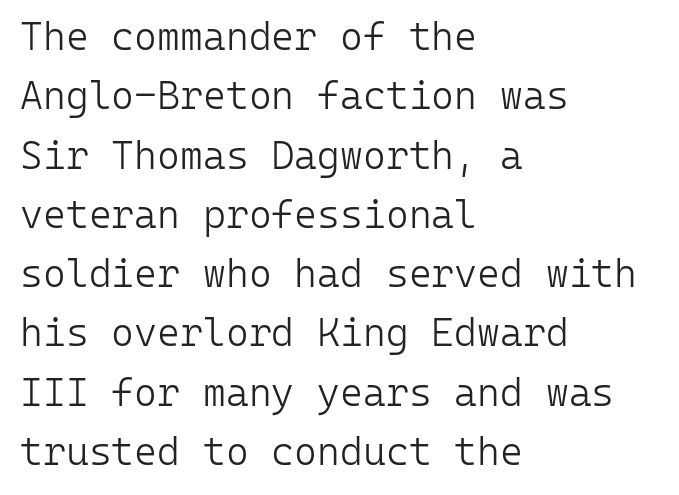
Q: Is the text bold? A: No.
Q: Is the text italic (slanted)? A: No, it is upright.
Q: Is the typeface a serif or a sans-serif typeface? A: Sans-serif.
Q: Is the text underlined? A: No.
Q: How is the paragraph aligned? A: Left-aligned.
Q: Is the spacing between letters normal or unusually wide? A: Normal.
Q: Is the spacing between lines tight, normal or loose? A: Normal.
Q: Width (condensed, normal, or wide)? A: Normal.
Q: Stroke contrast? A: Low.
Q: x-height? A: Medium.
Q: Monospaced? A: Yes.
